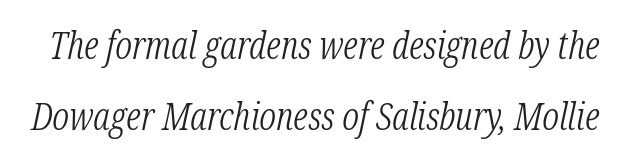
The image shows 38 px light, condensed serif type, italic (leaning right); set line spacing 1.87x, normal letter spacing, not underlined; low stroke contrast and a medium x-height.
